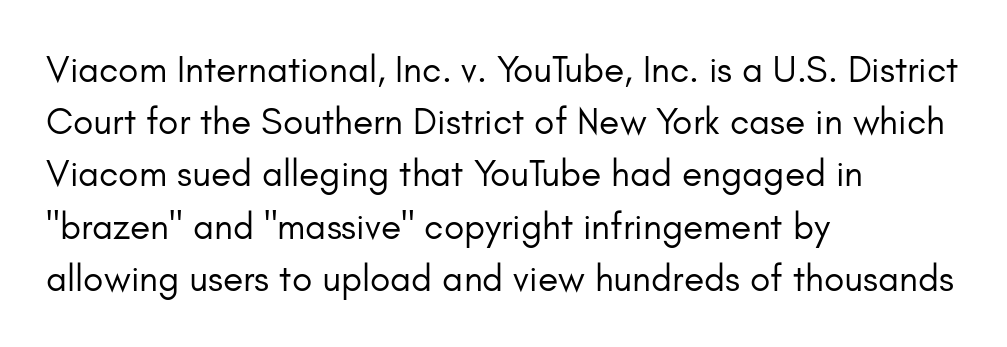
The designer left line spacing at the default. Every stem runs plumb, perpendicular to the baseline. Honestly, the letter spacing is just normal — you wouldn't notice it. The characters display no serif detailing; their extremities are plain. The rendering anchors every line to the left-hand side. The characters are drawn with everyday or finer stroke widths.
